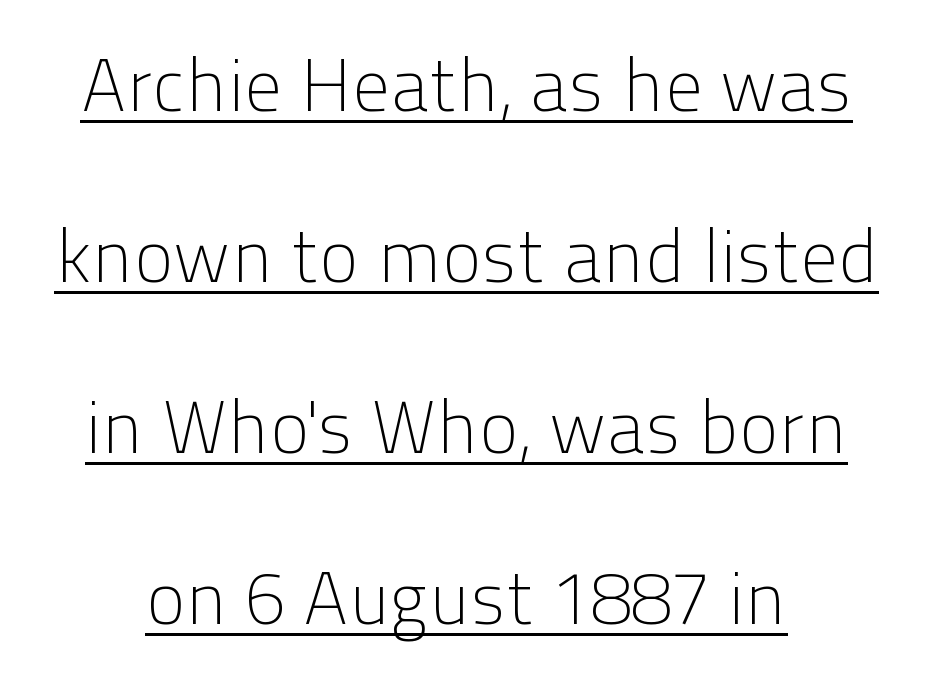
Q: Is the text bold? A: No.
Q: Is the text italic (slanted)? A: No, it is upright.
Q: Is the typeface a serif or a sans-serif typeface? A: Sans-serif.
Q: Is the text underlined? A: Yes.
Q: How is the paragraph aligned? A: Centered.
Q: Is the spacing between letters normal or unusually wide? A: Normal.
Q: Is the spacing between lines tight, normal or loose? A: Loose.
Q: Width (condensed, normal, or wide)? A: Normal.
Q: Stroke contrast? A: Low.
Q: x-height? A: Medium.
Q: Monospaced? A: No.
